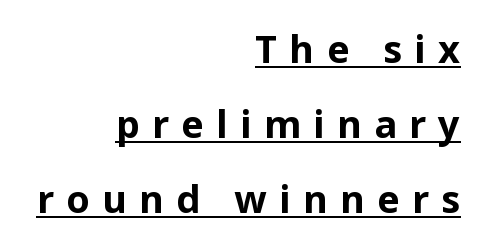
Where is the straight margin? On the right. Glance below the letters and you will spot a drawn line. What stands out about the letter spacing? Its width — letters are far apart. Rows of type keep a wide berth in the vertical direction.
